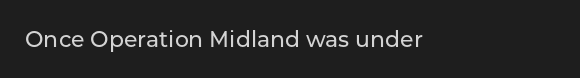
Tall strokes in this sample are plumb rather than angled. Short note: letters normally spaced. Lines of text with bare space underneath.
